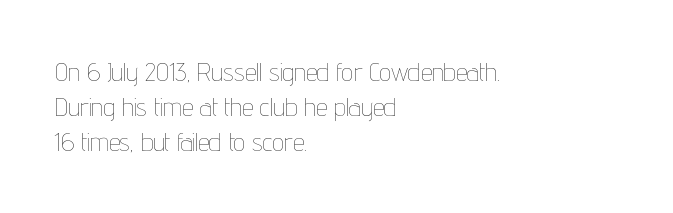
The image shows 26 px text type, upright; set left-aligned, normal line spacing (1.34x), normal letter spacing, not underlined.
